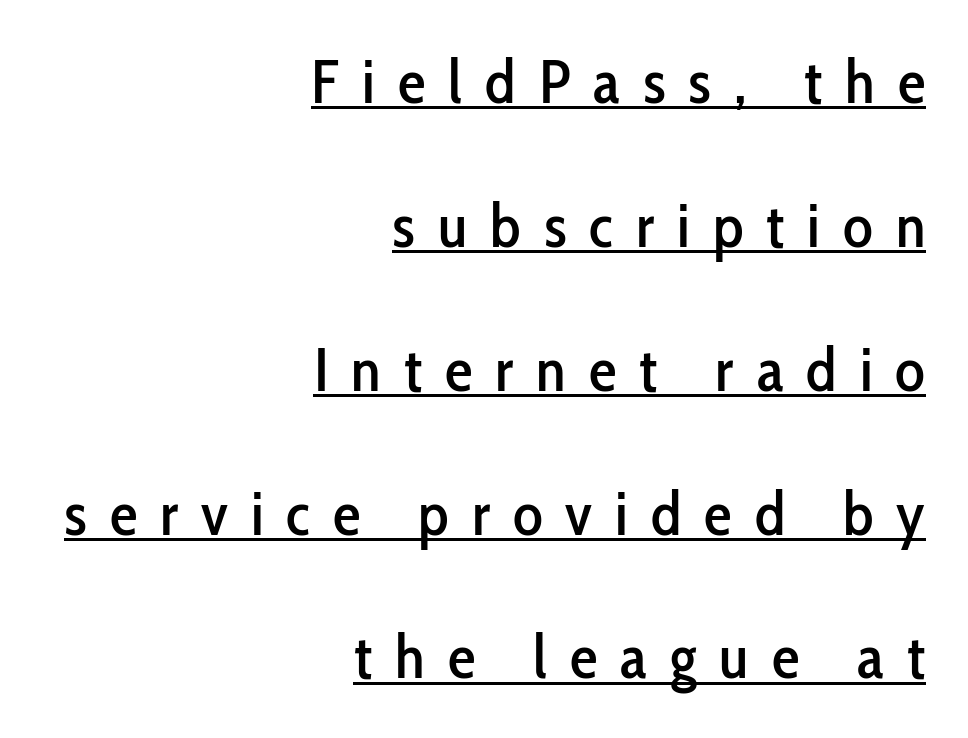
Does extra space separate the letters? Yes, quite a lot of it. A continuous stroke trails under the words, as in a hyperlink. Characters remain perfectly vertical along every line. You can tell from the bare stems that sans-serif type was used. The rendering uses a large line-height, opening up the rows. Where is the straight margin? On the right.
